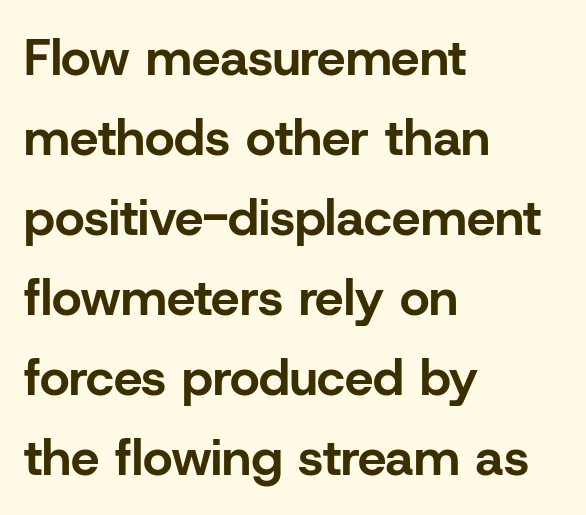
Visually the block forms a straight wall on the left and a jagged coastline on the right. Plain, unruled lines of type. These lines are rendered in a variable-pitch font. The gaps between neighbouring characters are ordinary and unremarkable. Horizontal bands of white between lines are of average thickness.
